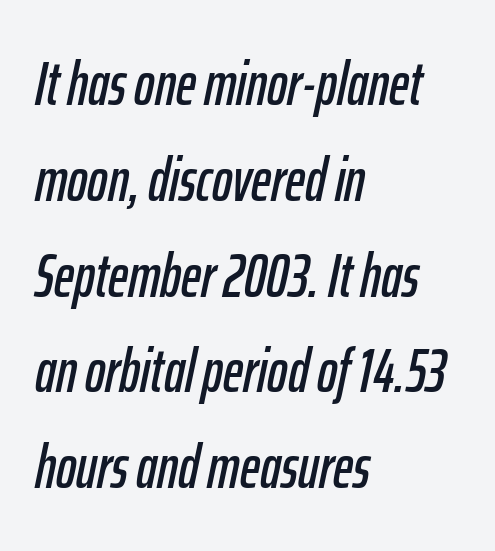
{"italic": "yes", "lean": "right", "slant_degrees": 12, "width": "condensed", "stroke_contrast": "low", "x_height": "medium", "monospaced": "no", "underline": "no", "align": "left", "line_spacing": "normal", "line_spacing_ratio": 1.57, "letter_spacing": "normal", "letter_spacing_em": 0.0, "glyph_px": 61}
